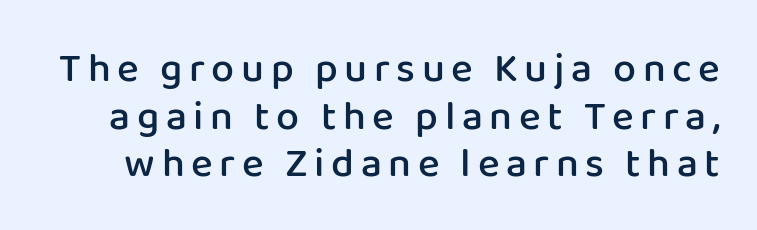
Its strokes are somewhat broadened, the hallmark of semibold type. The foot of each line stays bare and open. Unlike a traditional serif, this face leaves its strokes unadorned. The letters advance in unequal steps, a hallmark of proportional type. When letters stand straight like this, we call the style roman or upright.
